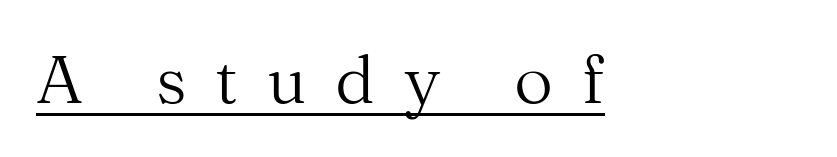
A roman cut, with each character standing at attention. The horizontal fit of the characters is loose and conspicuously gappy. Descenders here cross a horizontal rule under the line. One-word summary of the alignment: left.
